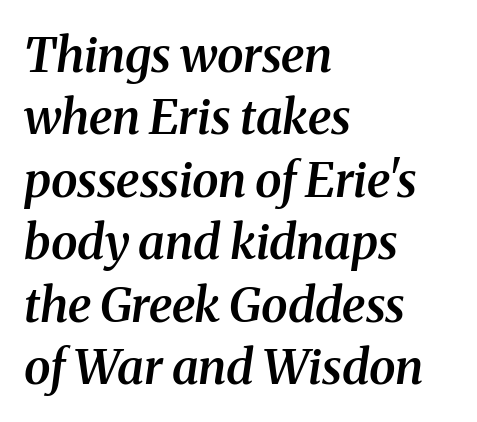
{"serif": "yes", "italic": "yes", "lean": "right", "slant_degrees": 8, "bold": "semi", "weight": "semibold", "width": "normal", "stroke_contrast": "medium", "x_height": "medium", "monospaced": "no", "underline": "no", "align": "left", "line_spacing": "normal", "line_spacing_ratio": 1.3, "letter_spacing": "normal", "letter_spacing_em": 0.0, "glyph_px": 48}
